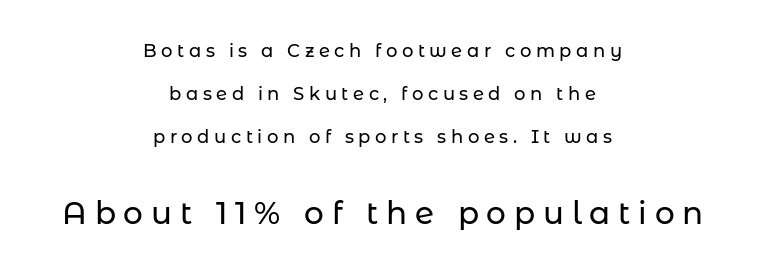
{"serif": "no", "italic": "no", "width": "normal", "stroke_contrast": "low", "x_height": "medium", "monospaced": "no", "underline": "no", "align": "center", "line_spacing": "loose", "line_spacing_ratio": 2.4, "letter_spacing": "wide", "letter_spacing_em": 0.25, "larger_block": "second", "size_ratio": 1.72, "glyph_px": 31}
